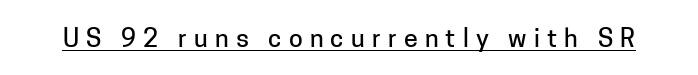
The image shows 25 px text type, upright; set unusually wide letter spacing (+0.29 em), underlined.
